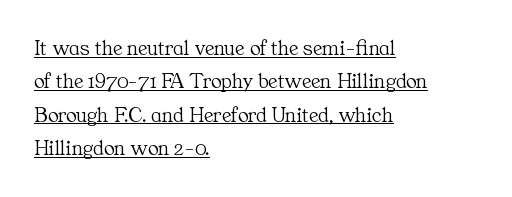
Q: Is the text bold? A: No.
Q: Is the text italic (slanted)? A: No, it is upright.
Q: Is the text underlined? A: Yes.
Q: How is the paragraph aligned? A: Left-aligned.
Q: Is the spacing between letters normal or unusually wide? A: Normal.
Q: Is the spacing between lines tight, normal or loose? A: Normal.
